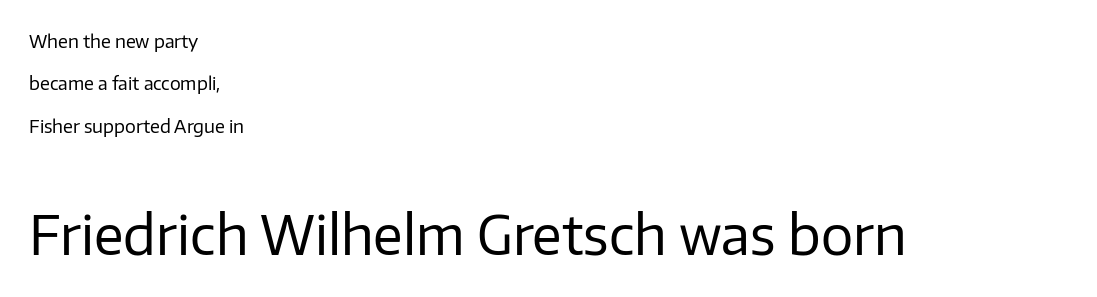
Letter spacing: default. You can tell it's not italic because the verticals are truly vertical. Has an underline been added? It has not. Vertical spacing — loose. A typesetter would label this face a sans.
